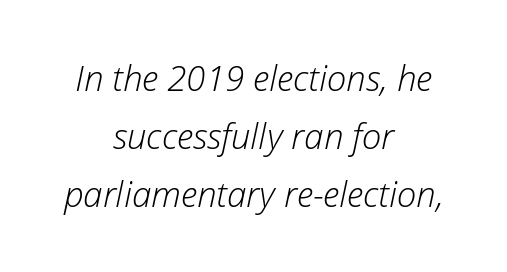
Each letter keeps its own natural width here, so spacing adapts to shape. The setting favours the middle, as headings and verse often do. Honestly, there is no underline to notice here at all. The rendering applies a slant to the glyphs.
